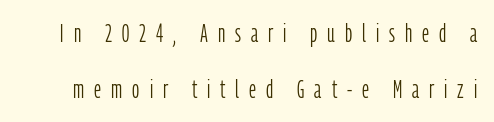
The image shows 25 px text type, upright; set loose line spacing (2.26x), unusually wide letter spacing (+0.4 em), not underlined.
